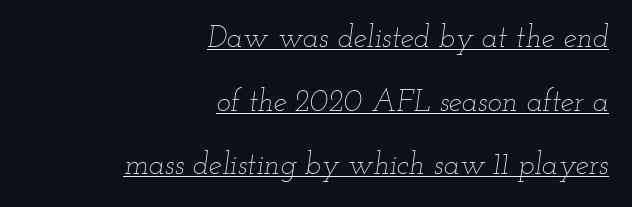
Q: Is the text bold? A: No.
Q: Is the text italic (slanted)? A: Yes, it leans right by about 12 degrees.
Q: Is the text underlined? A: Yes.
Q: How is the paragraph aligned? A: Right-aligned.
Q: Is the spacing between letters normal or unusually wide? A: Normal.
Q: Is the spacing between lines tight, normal or loose? A: Loose.
Q: Width (condensed, normal, or wide)? A: Wide.
Q: Stroke contrast? A: Low.
Q: x-height? A: Small.
Q: Monospaced? A: No.
